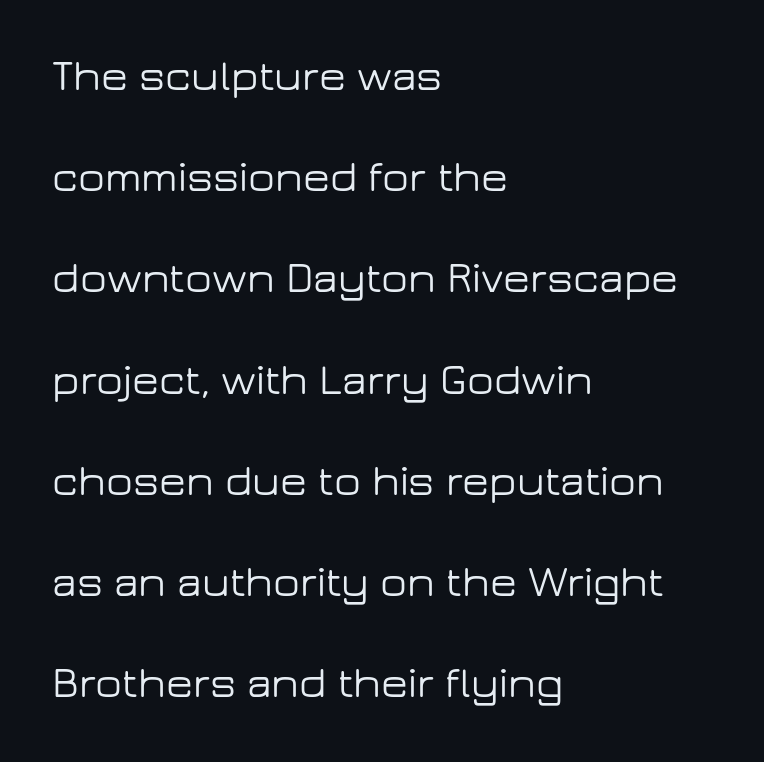
Does the type have serifs? No, each stem ends abruptly. Compared with a centered layout, this one pins lines to the left instead. Check the space under the baseline: it is left empty. These lines were composed using upright roman letters.
